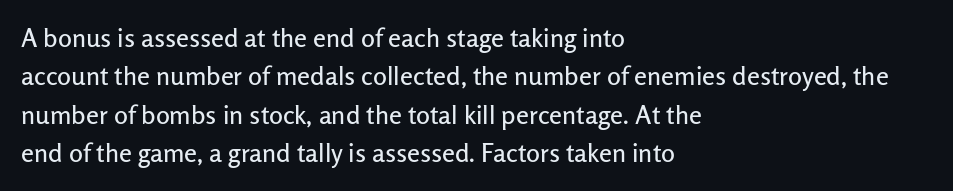
These lines keep a tight, regular rhythm from letter to letter. A student would call this left alignment; a typographer would say flush left, rag right. Descenders are the only things crossing below the line. Evenly set lines give the paragraph a standard silhouette. Ordinary non-slanted type is in use.
